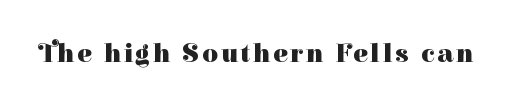
The lettering holds an erect, upright posture throughout. Check the space under the baseline: it is left empty. Does the weight exceed regular? Yes, all the way to bold.
